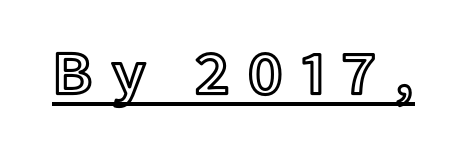
The image shows 62 px text type, upright; set unusually wide letter spacing (+0.28 em), underlined; a medium x-height.
